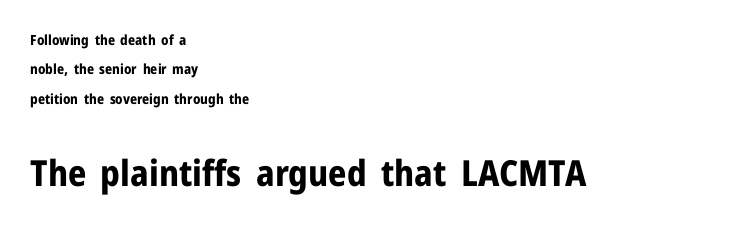
Each glyph is drawn with heavy, bold strokes. What's the leading like? Stretched, with rows far apart. Underline: absent. The horizontal fit of the characters is conventional and even.
